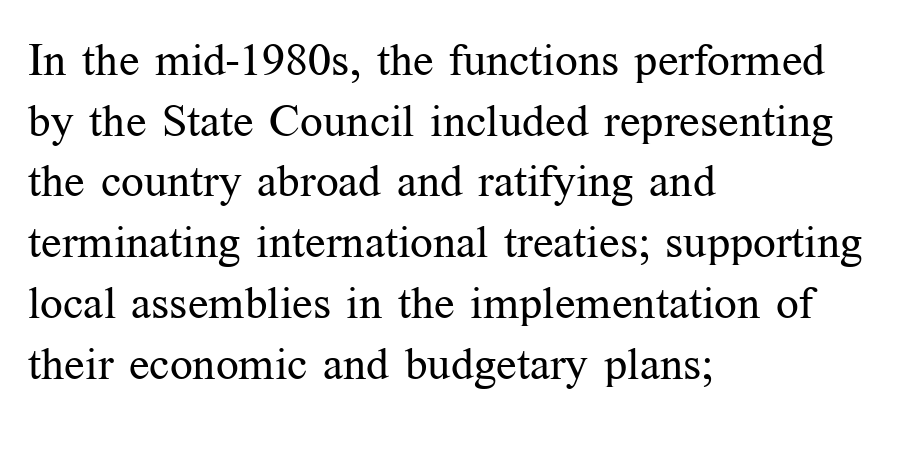
Q: Is the text bold? A: No.
Q: Is the text italic (slanted)? A: No, it is upright.
Q: Is the typeface a serif or a sans-serif typeface? A: Serif.
Q: Is the text underlined? A: No.
Q: How is the paragraph aligned? A: Left-aligned.
Q: Is the spacing between letters normal or unusually wide? A: Normal.
Q: Is the spacing between lines tight, normal or loose? A: Normal.
Q: Width (condensed, normal, or wide)? A: Normal.
Q: Stroke contrast? A: Medium.
Q: x-height? A: Medium.
Q: Monospaced? A: No.
